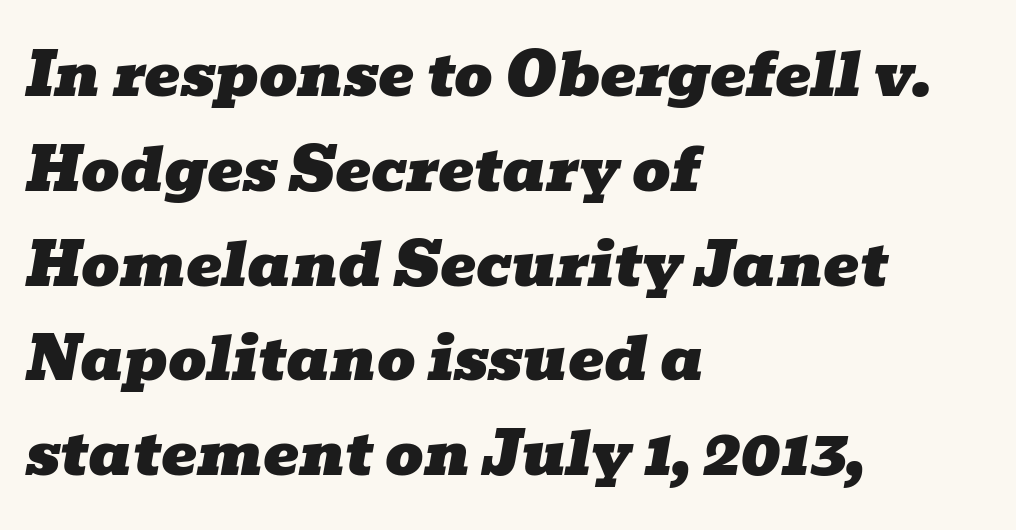
{"serif": "yes", "italic": "yes", "lean": "right", "slant_degrees": 10, "width": "wide", "stroke_contrast": "low", "x_height": "medium", "monospaced": "no", "underline": "no", "align": "left", "line_spacing": "normal", "line_spacing_ratio": 1.58, "letter_spacing": "normal", "letter_spacing_em": 0.0, "glyph_px": 60}
